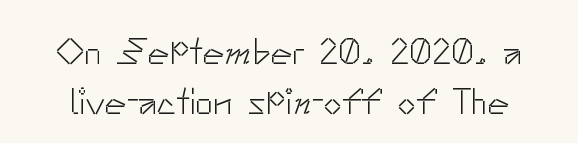
Descenders hang freely into open space. No italicization has been applied; the sample stays upright. Note: no serifs on the glyphs. Regarding leading, the lines here are spaced in the standard way.
